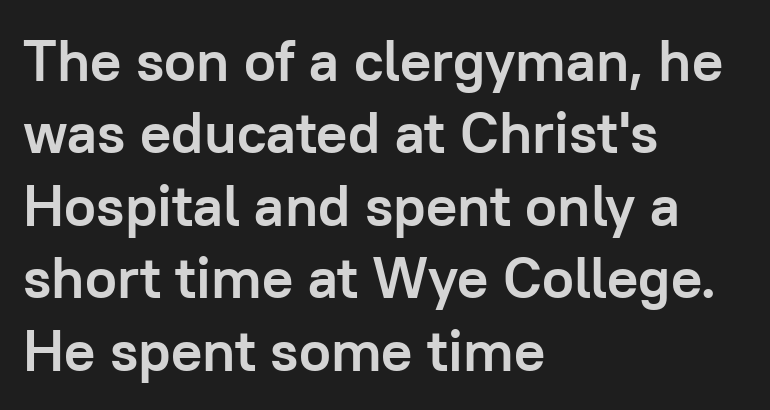
Q: Is the text bold? A: Yes.
Q: Is the text italic (slanted)? A: No, it is upright.
Q: Is the typeface a serif or a sans-serif typeface? A: Sans-serif.
Q: Is the text underlined? A: No.
Q: How is the paragraph aligned? A: Left-aligned.
Q: Is the spacing between letters normal or unusually wide? A: Normal.
Q: Is the spacing between lines tight, normal or loose? A: Normal.
Q: Width (condensed, normal, or wide)? A: Normal.
Q: Stroke contrast? A: Low.
Q: x-height? A: Medium.
Q: Monospaced? A: No.
